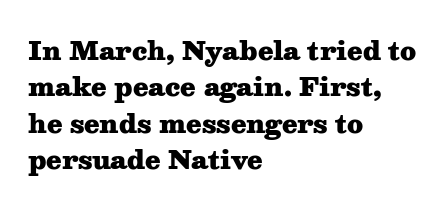
The letters are bold, with thick, heavy strokes. If you measured baseline to baseline, you'd find a middling distance. Posture: straight, roman, zero tilt. No word sits above an underline.
